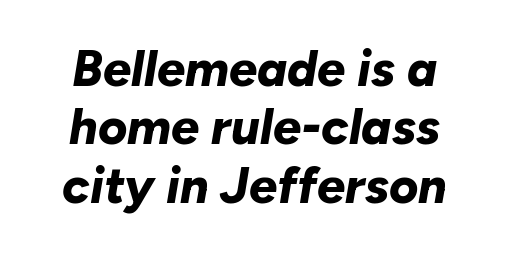
Q: Is the text bold? A: Yes.
Q: Is the text italic (slanted)? A: Yes, it leans right by about 10 degrees.
Q: Is the text underlined? A: No.
Q: Is the spacing between letters normal or unusually wide? A: Normal.
Q: Width (condensed, normal, or wide)? A: Normal.
Q: Stroke contrast? A: Low.
Q: x-height? A: Medium.
Q: Monospaced? A: No.
